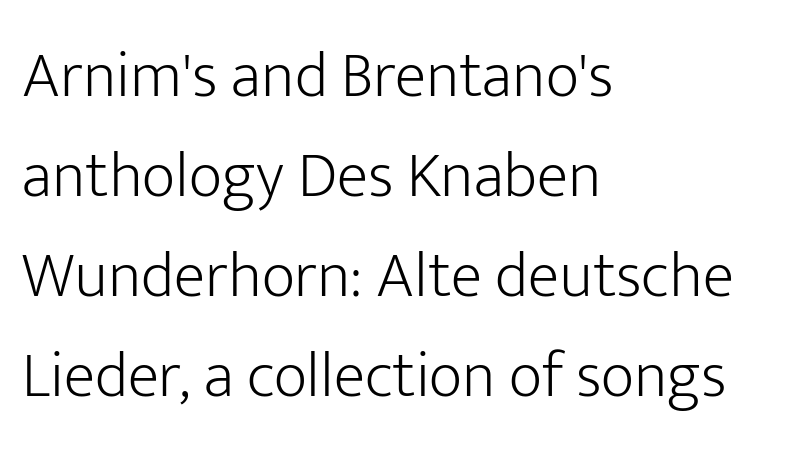
The image shows 65 px light sans-serif type, upright; set left-aligned, normal line spacing (1.54x), normal letter spacing, not underlined; low stroke contrast and a medium x-height.
